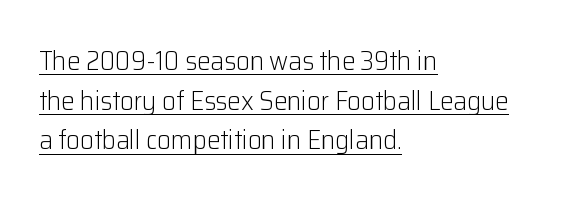
Q: Is the text bold? A: No.
Q: Is the text italic (slanted)? A: No, it is upright.
Q: Is the text underlined? A: Yes.
Q: How is the paragraph aligned? A: Left-aligned.
Q: Is the spacing between letters normal or unusually wide? A: Normal.
Q: Is the spacing between lines tight, normal or loose? A: Normal.
